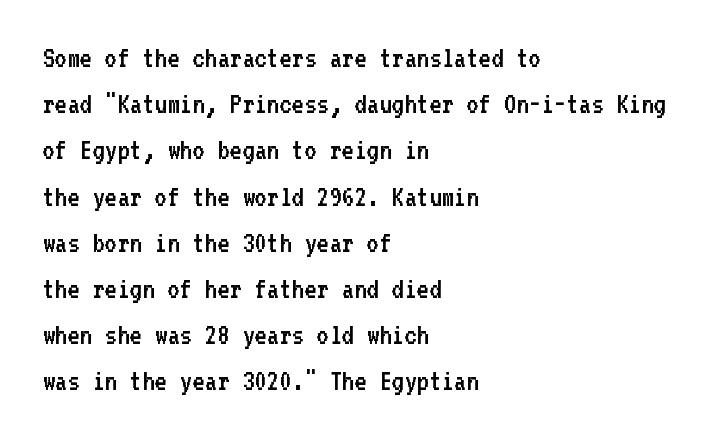
The image shows 30 px regular-weight sans-serif type, upright, monospaced; set left-aligned, normal line spacing (1.54x), normal letter spacing, not underlined; low stroke contrast and a medium x-height.
